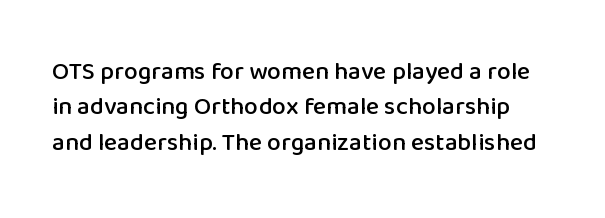
The image shows 25 px text type, upright; set normal line spacing (1.42x), normal letter spacing, not underlined.
